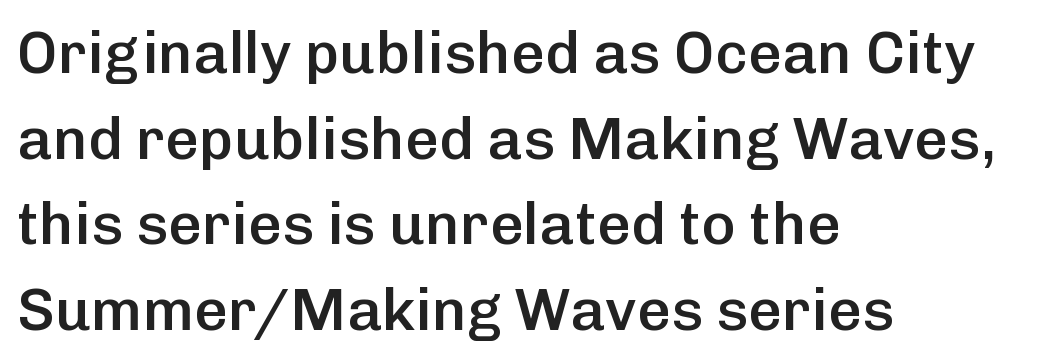
Proportional: the letters do not fall into vertical columns. The baseline area is clear. Leading: standard. Does the copy run flush right? No — it runs flush left.
